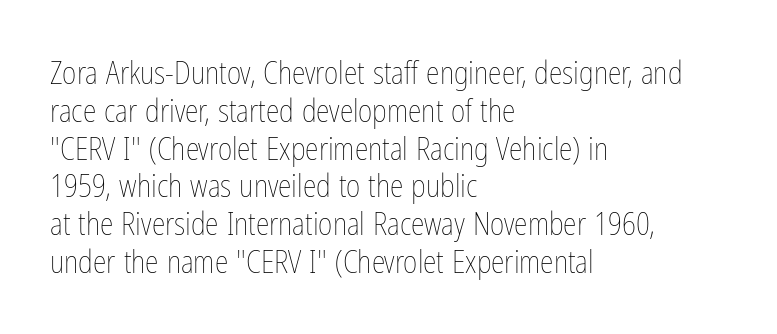
{"italic": "no", "bold": "no", "weight": "thin", "width": "condensed", "stroke_contrast": "low", "x_height": "medium", "monospaced": "no", "underline": "no", "align": "left", "line_spacing_ratio": 1.22, "letter_spacing": "normal", "letter_spacing_em": 0.0, "glyph_px": 31}
